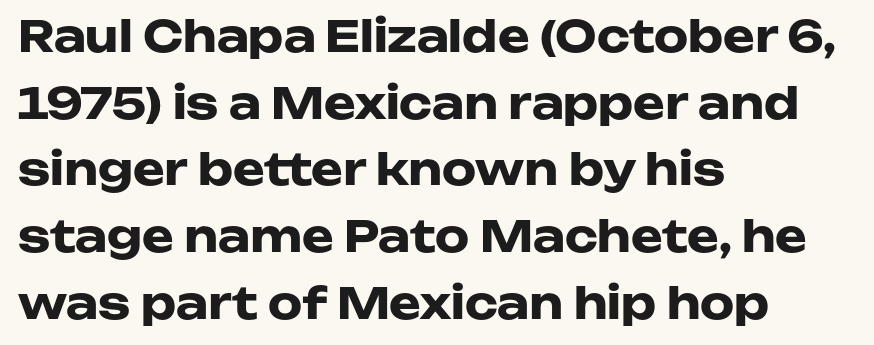
The letters are bold, with thick, heavy strokes. Just letters on the line, the space beneath them empty. Glyph-to-glyph distance matches everyday printed text. Examine the stroke ends and you'll find no serifs. The compositor pushed each line to the left boundary.
